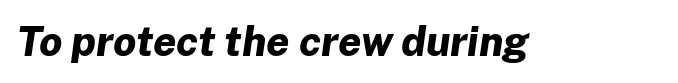
{"italic": "yes", "lean": "right", "slant_degrees": 8, "bold": "yes", "weight": "bold", "width": "normal", "stroke_contrast": "low", "x_height": "medium", "monospaced": "no", "underline": "no", "letter_spacing": "normal", "letter_spacing_em": 0.0, "glyph_px": 41}
